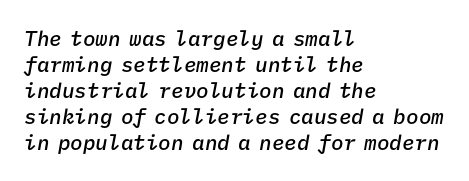
Q: Is the text bold? A: Semi-bold.
Q: Is the text italic (slanted)? A: Yes, it leans right by about 9 degrees.
Q: Is the text underlined? A: No.
Q: How is the paragraph aligned? A: Left-aligned.
Q: Is the spacing between letters normal or unusually wide? A: Normal.
